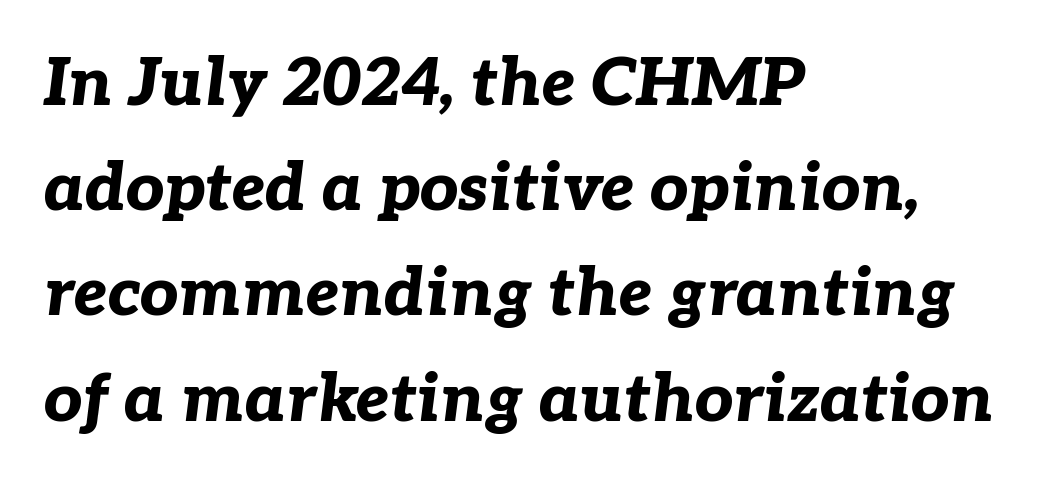
Q: Is the text bold? A: Yes.
Q: Is the text italic (slanted)? A: Yes, it leans right by about 7 degrees.
Q: Is the text underlined? A: No.
Q: How is the paragraph aligned? A: Left-aligned.
Q: Is the spacing between letters normal or unusually wide? A: Normal.
Q: Is the spacing between lines tight, normal or loose? A: Normal.
Q: Width (condensed, normal, or wide)? A: Normal.
Q: Stroke contrast? A: Low.
Q: x-height? A: Medium.
Q: Monospaced? A: No.
